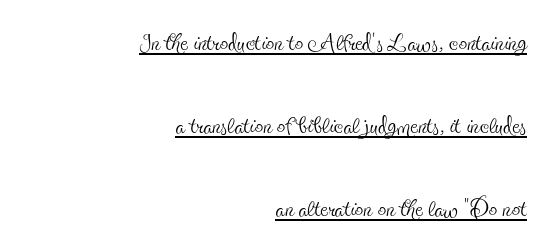
Q: Is the text bold? A: No.
Q: Is the typeface a serif or a sans-serif typeface? A: Serif.
Q: Is the text underlined? A: Yes.
Q: How is the paragraph aligned? A: Right-aligned.
Q: Is the spacing between letters normal or unusually wide? A: Normal.
Q: Is the spacing between lines tight, normal or loose? A: Loose.
Q: Width (condensed, normal, or wide)? A: Condensed.
Q: x-height? A: Small.
Q: Monospaced? A: No.
